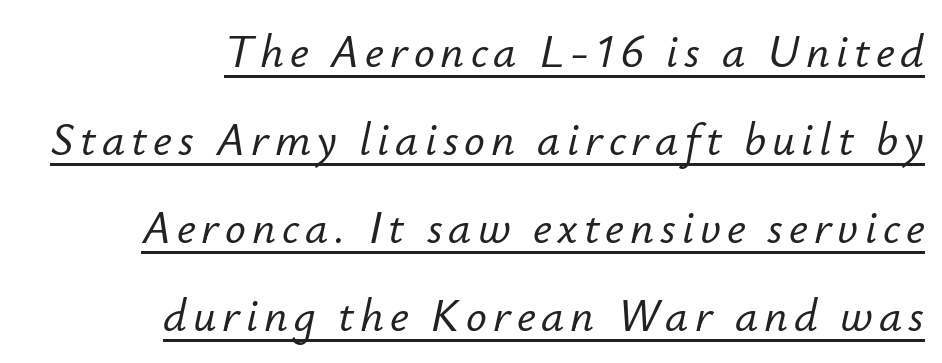
You could not count columns in this text — the font is proportionally spaced. Looking at the ascenders, they clearly lean. Horizontal alignment here is rightward, an uncommon choice for prose. The words here are underlined. Reading down the column, the eye jumps a long way to each next line.
